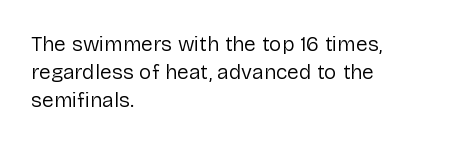
{"italic": "no", "bold": "no", "underline": "no", "align": "left", "line_spacing": "normal", "line_spacing_ratio": 1.34, "letter_spacing": "normal", "letter_spacing_em": 0.0, "glyph_px": 21}
